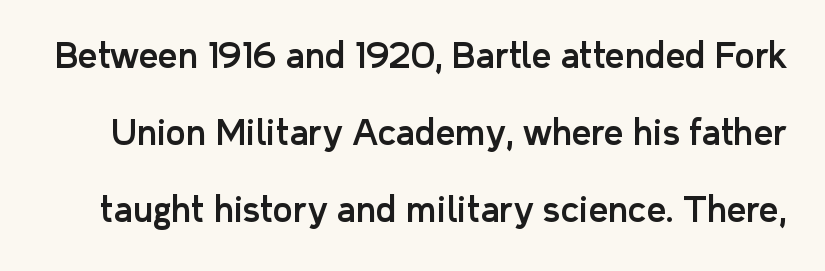
Q: Is the text italic (slanted)? A: No, it is upright.
Q: Is the typeface a serif or a sans-serif typeface? A: Sans-serif.
Q: Is the text underlined? A: No.
Q: Is the spacing between letters normal or unusually wide? A: Normal.
Q: Is the spacing between lines tight, normal or loose? A: Loose.
Q: Width (condensed, normal, or wide)? A: Normal.
Q: Stroke contrast? A: Low.
Q: x-height? A: Medium.
Q: Monospaced? A: No.
